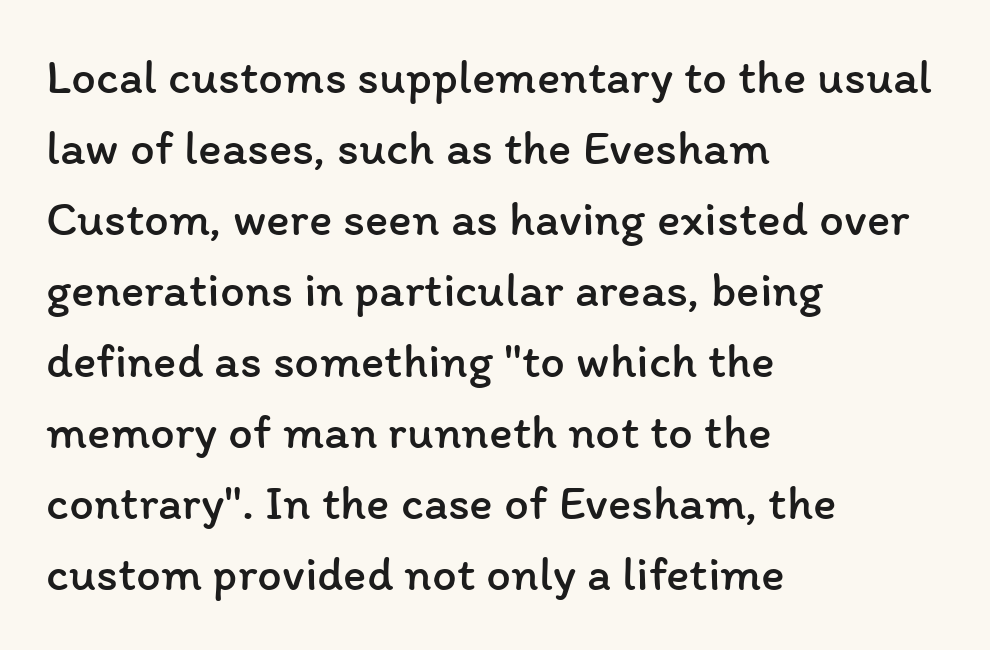
{"italic": "no", "bold": "no", "weight": "regular", "width": "normal", "stroke_contrast": "low", "x_height": "medium", "monospaced": "no", "underline": "no", "align": "left", "line_spacing": "normal", "line_spacing_ratio": 1.45, "letter_spacing": "normal", "letter_spacing_em": 0.0, "glyph_px": 49}
